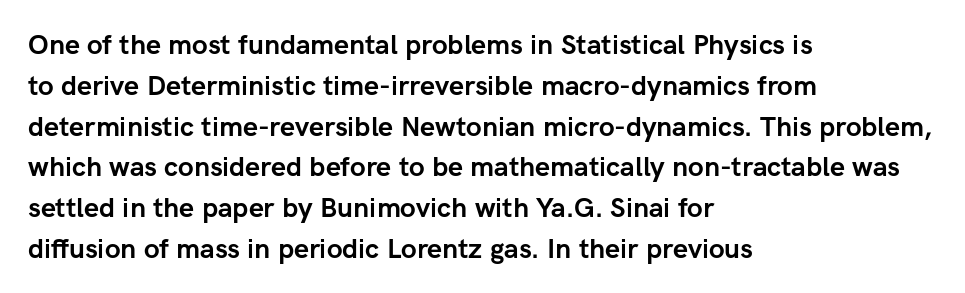
The image shows 27 px bold type, upright; set left-aligned, normal line spacing (1.51x), normal letter spacing, not underlined.
